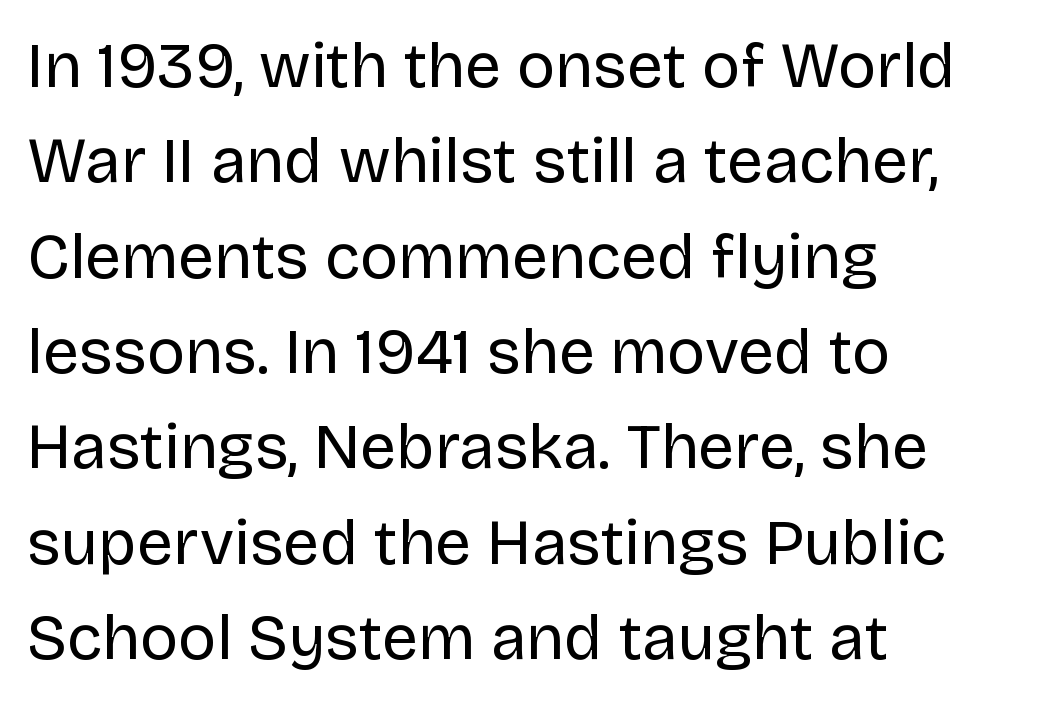
Unlike italic type, these characters show no tilt at all. Tracking value appears to be zero — textbook default spacing. Quick note: underline off. Every row of glyphs begins at an identical x-position on the left. You could not count columns in this text — the font is proportionally spaced.
